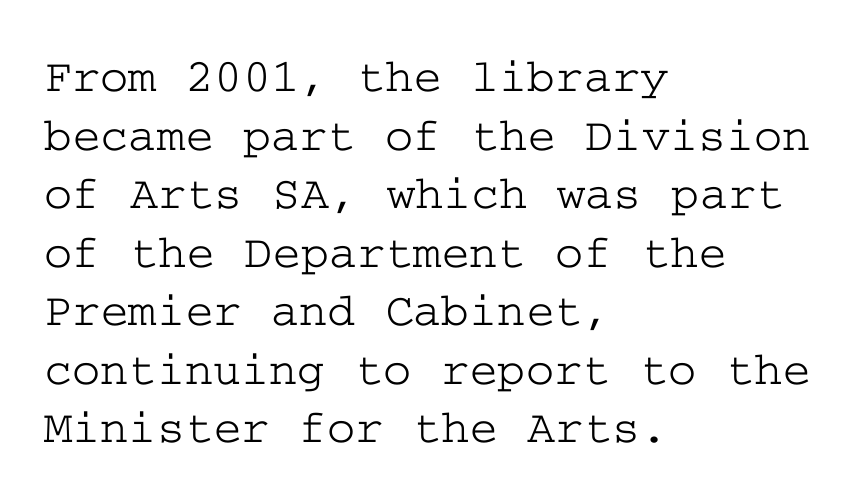
In CSS terms this would be text-align: left. The font's upright variant was chosen for this text. The characters display serif detailing at their extremities. Here the glyphs are tracked normally, forming tight word shapes.
